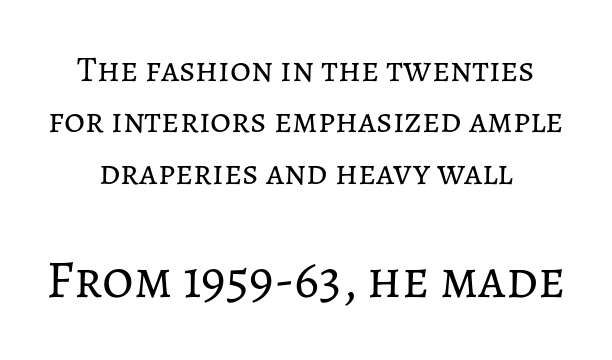
Q: Is the text bold? A: No.
Q: Is the text italic (slanted)? A: No, it is upright.
Q: Is the text underlined? A: No.
Q: How is the paragraph aligned? A: Centered.
Q: Is the spacing between letters normal or unusually wide? A: Normal.
Q: Is the spacing between lines tight, normal or loose? A: Normal.
Q: Which block of text is set in a larger size, the first (top) or the second (bottom)? A: The second (bottom) one.
Q: Width (condensed, normal, or wide)? A: Normal.
Q: Stroke contrast? A: Low.
Q: x-height? A: Medium.
Q: Monospaced? A: No.
